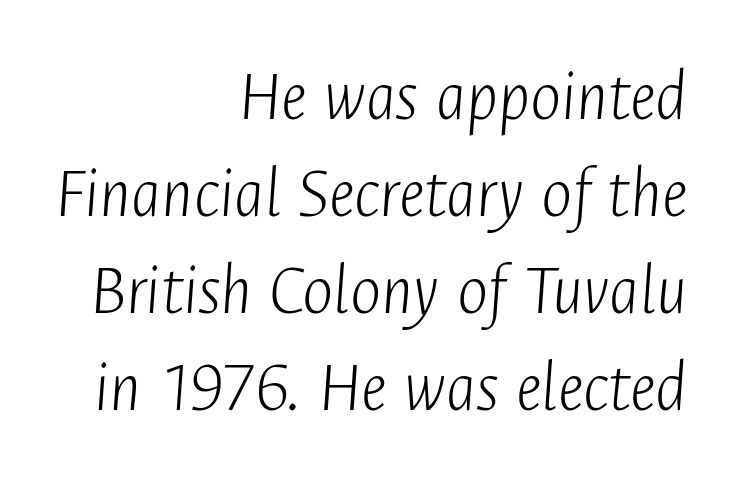
Compared with typical paragraphs, the rows here are spaced about the same. Do the characters align in a grid? No, the font is proportional. Summary of weight: not heavy and not bold. Is the block centered? No — it sits flush against the right margin. The rendering keeps characters at their native spacing.
